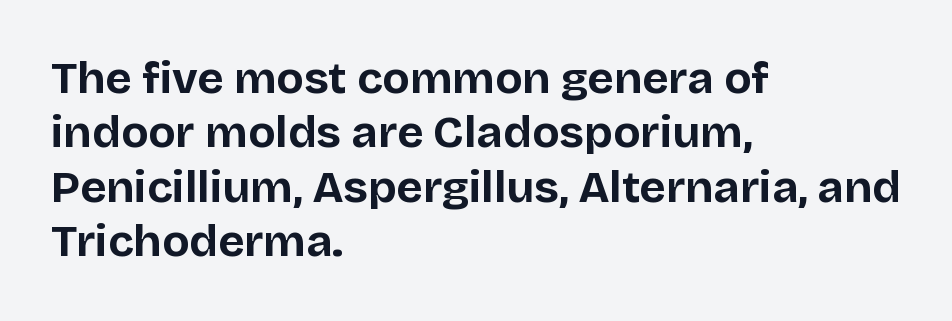
Q: Is the text bold? A: Yes.
Q: Is the text italic (slanted)? A: No, it is upright.
Q: Is the typeface a serif or a sans-serif typeface? A: Sans-serif.
Q: Is the text underlined? A: No.
Q: How is the paragraph aligned? A: Left-aligned.
Q: Is the spacing between letters normal or unusually wide? A: Normal.
Q: Width (condensed, normal, or wide)? A: Normal.
Q: Stroke contrast? A: Low.
Q: x-height? A: Large.
Q: Monospaced? A: No.
